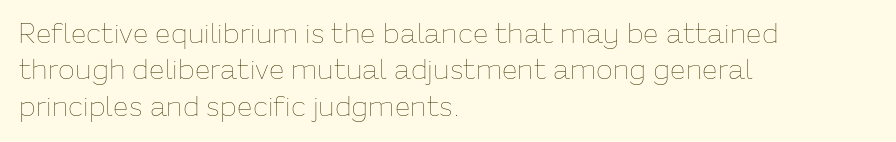
Q: Is the text bold? A: No.
Q: Is the text italic (slanted)? A: No, it is upright.
Q: Is the text underlined? A: No.
Q: How is the paragraph aligned? A: Left-aligned.
Q: Is the spacing between letters normal or unusually wide? A: Normal.
Q: Is the spacing between lines tight, normal or loose? A: Normal.
Q: Width (condensed, normal, or wide)? A: Normal.
Q: Stroke contrast? A: Low.
Q: x-height? A: Medium.
Q: Monospaced? A: No.
